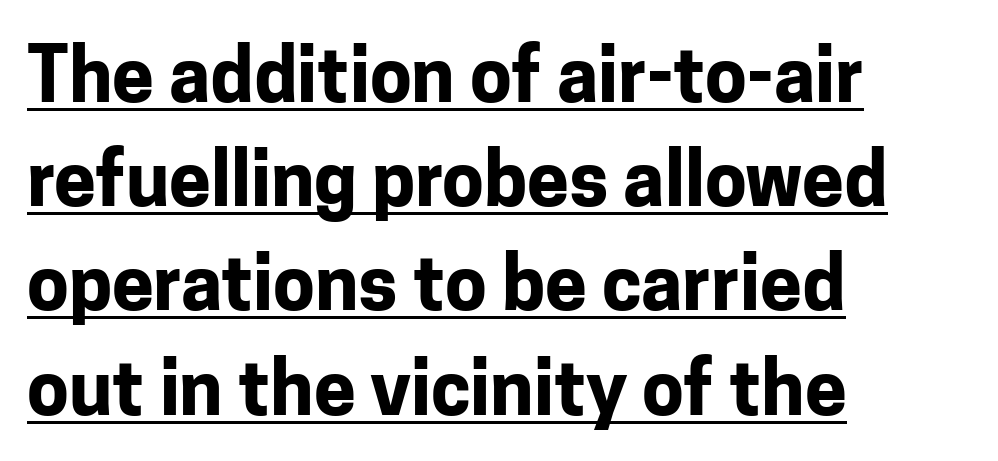
The image shows 75 px bold sans-serif type, upright; set left-aligned, normal line spacing (1.39x), normal letter spacing, underlined; low stroke contrast and a medium x-height.
